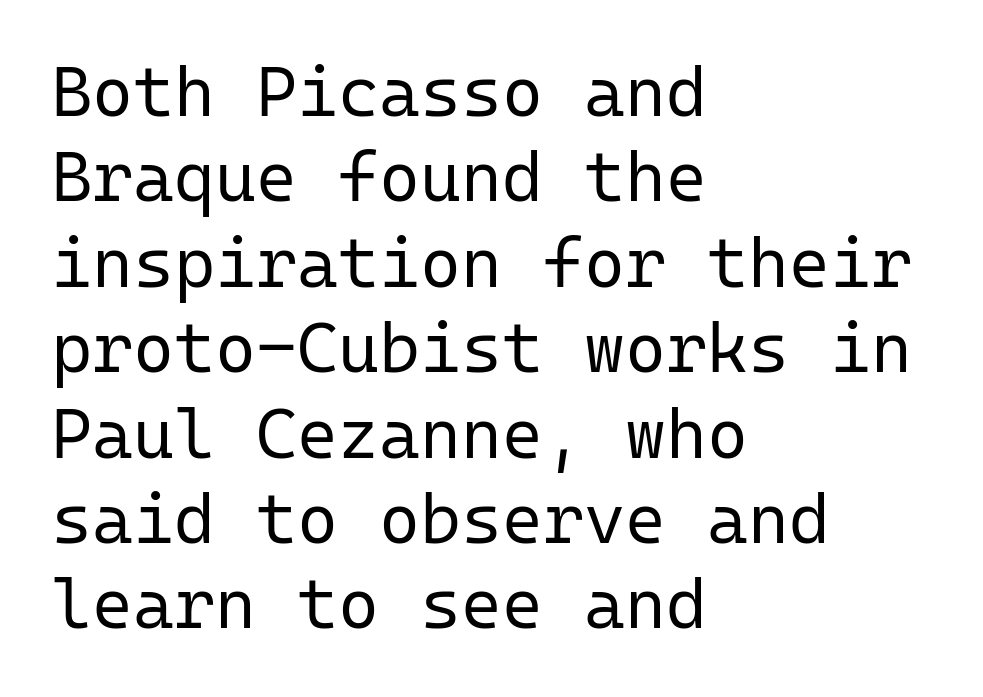
The image shows 70 px regular-weight sans-serif type, upright, monospaced; set left-aligned, line spacing 1.22x, normal letter spacing, not underlined; low stroke contrast and a medium x-height.
